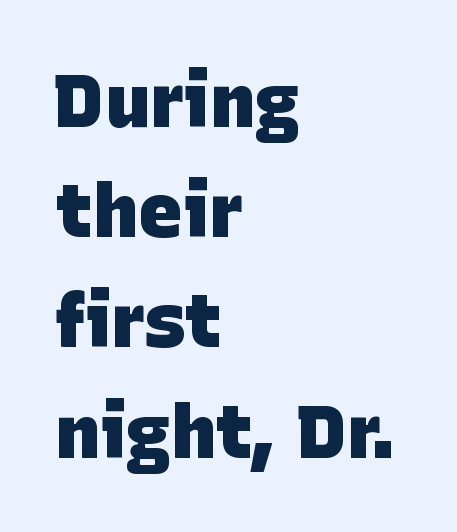
Q: Is the text bold? A: Yes.
Q: Is the typeface a serif or a sans-serif typeface? A: Sans-serif.
Q: Is the text underlined? A: No.
Q: How is the paragraph aligned? A: Left-aligned.
Q: Is the spacing between letters normal or unusually wide? A: Normal.
Q: Is the spacing between lines tight, normal or loose? A: Normal.
Q: Width (condensed, normal, or wide)? A: Normal.
Q: Stroke contrast? A: Low.
Q: x-height? A: Large.
Q: Monospaced? A: No.
